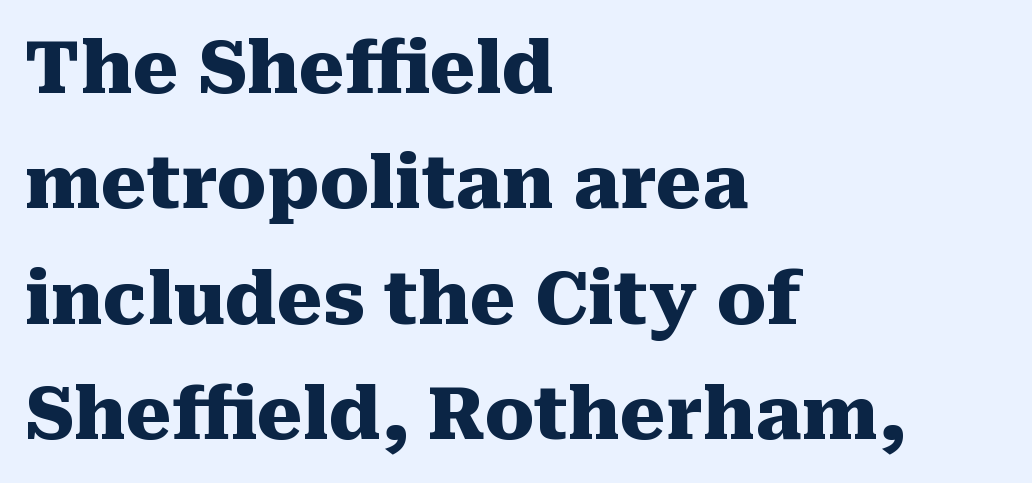
The image shows 73 px heavy serif type, upright; set left-aligned, normal line spacing (1.58x), normal letter spacing, not underlined; medium stroke contrast and a medium x-height.
